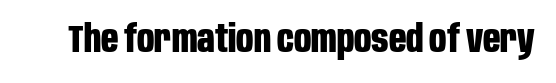
The letters advance in unequal steps, a hallmark of proportional type. Bare-footed words on every line. This is heavy type, rendered in bold. This is roman type, the default non-slanted kind. Serif or sans? Sans — the stroke terminals are bare.
